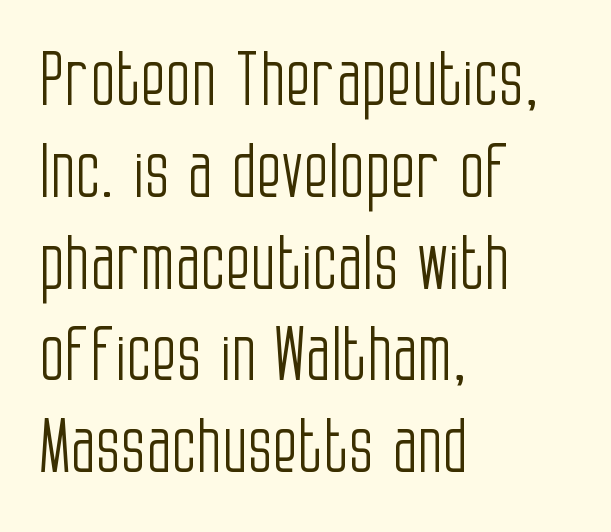
Q: Is the text bold? A: No.
Q: Is the text italic (slanted)? A: No, it is upright.
Q: Is the typeface a serif or a sans-serif typeface? A: Sans-serif.
Q: Is the text underlined? A: No.
Q: How is the paragraph aligned? A: Left-aligned.
Q: Is the spacing between letters normal or unusually wide? A: Normal.
Q: Width (condensed, normal, or wide)? A: Condensed.
Q: Stroke contrast? A: Low.
Q: x-height? A: Large.
Q: Monospaced? A: No.
